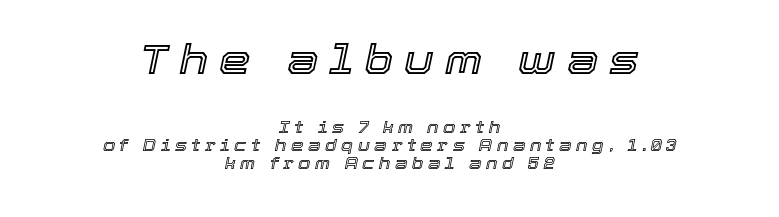
{"italic": "yes", "lean": "right", "slant_degrees": 12, "width": "normal", "x_height": "medium", "monospaced": "no", "underline": "no", "align": "center", "line_spacing": "tight", "line_spacing_ratio": 1.12, "letter_spacing": "wide", "letter_spacing_em": 0.28, "larger_block": "first", "size_ratio": 2.5, "glyph_px": 40}
